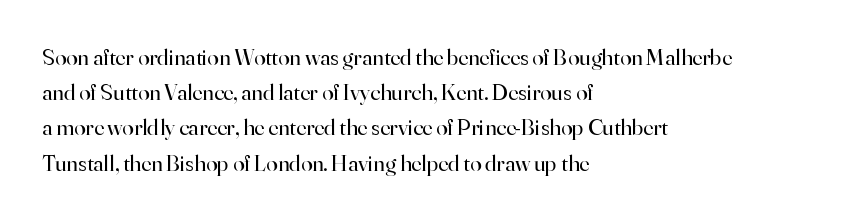
The image shows 23 px text type, upright; set left-aligned, normal line spacing (1.53x), normal letter spacing, not underlined.
